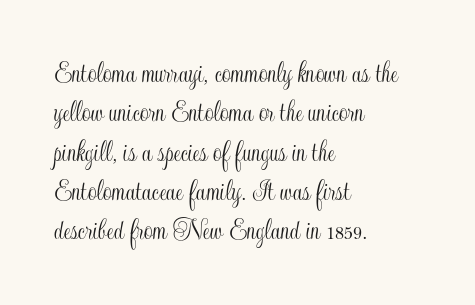
{"width": "condensed", "x_height": "small", "monospaced": "no", "underline": "no", "align": "left", "line_spacing": "normal", "line_spacing_ratio": 1.27, "letter_spacing": "normal", "letter_spacing_em": 0.0, "glyph_px": 31}
